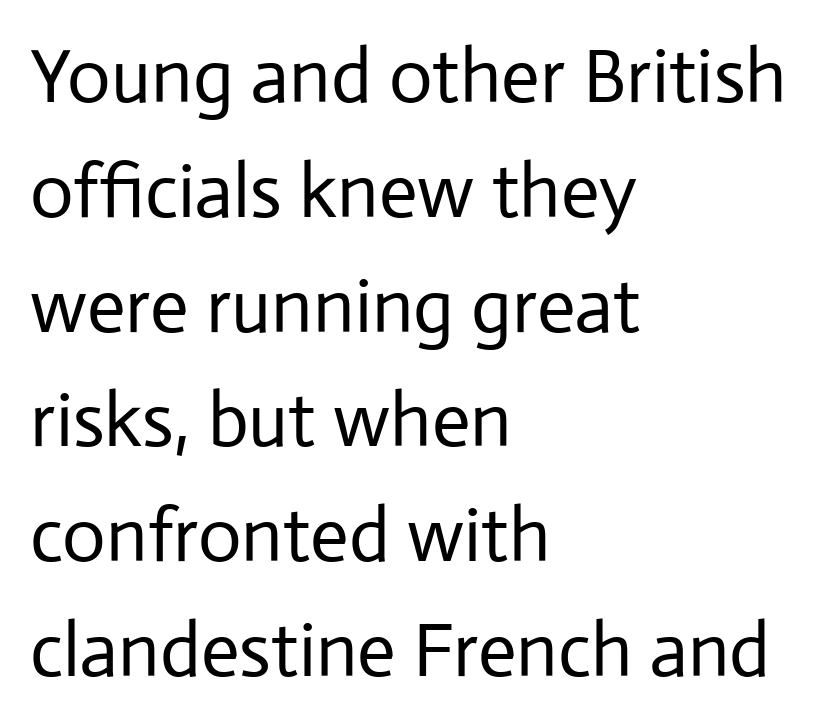
Q: Is the text bold? A: No.
Q: Is the text italic (slanted)? A: No, it is upright.
Q: Is the typeface a serif or a sans-serif typeface? A: Sans-serif.
Q: Is the text underlined? A: No.
Q: How is the paragraph aligned? A: Left-aligned.
Q: Is the spacing between letters normal or unusually wide? A: Normal.
Q: Is the spacing between lines tight, normal or loose? A: Normal.
Q: Width (condensed, normal, or wide)? A: Normal.
Q: Stroke contrast? A: Low.
Q: x-height? A: Medium.
Q: Monospaced? A: No.
